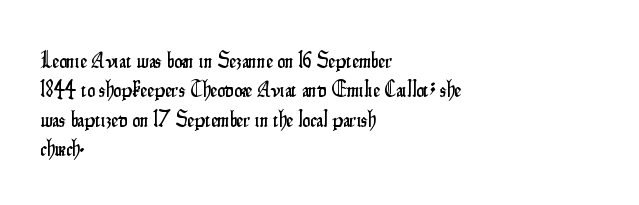
Glyph-to-glyph distance matches everyday printed text. If you drew a ruler down the left edge, every line would touch it. The letters stand upright; this is a roman face. No word sits above an underline. The line-height multiplier appears to be the usual default.
